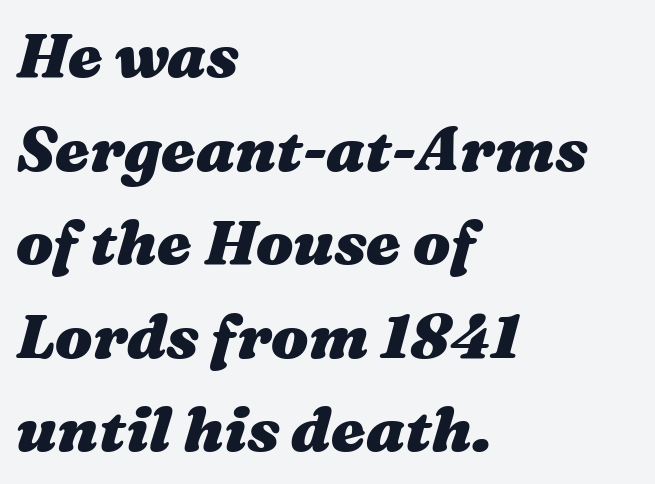
Varying glyph widths throughout — classic text-font behaviour. What stands out about the letter spacing? Nothing — it is the standard amount. Whoever set this chose a conventional vertical rhythm. Summary of weight: heavy, a full bold. Looking at the ascenders, they clearly lean. Lines of text with bare space underneath.
